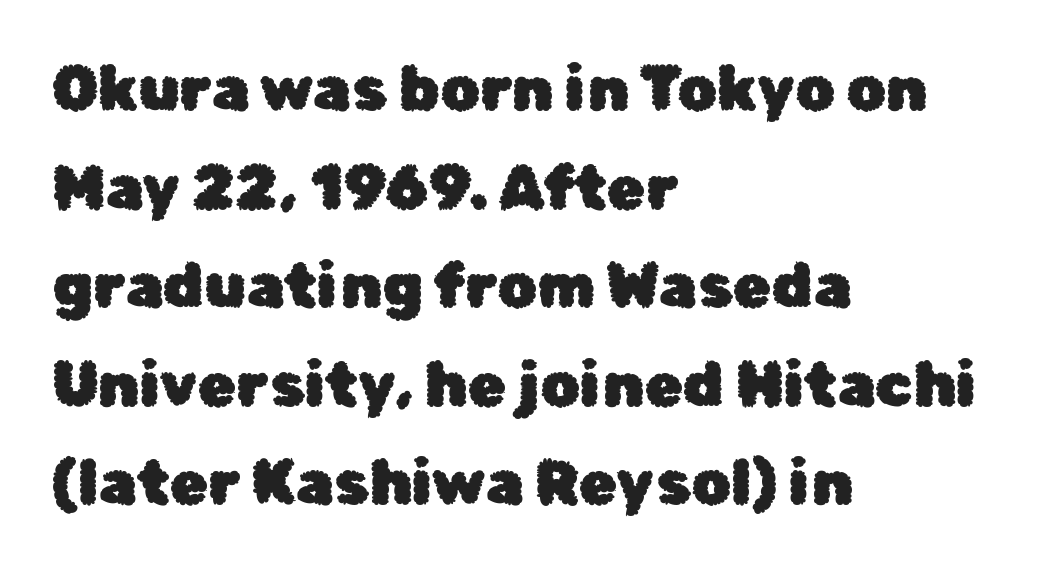
{"serif": "no", "italic": "no", "width": "normal", "stroke_contrast": "low", "x_height": "medium", "monospaced": "no", "underline": "no", "align": "left", "line_spacing": "normal", "line_spacing_ratio": 1.59, "letter_spacing": "normal", "letter_spacing_em": 0.0, "glyph_px": 62}
